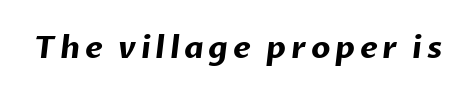
The image shows 31 px bold sans-serif type; set not underlined; low stroke contrast and a medium x-height.
